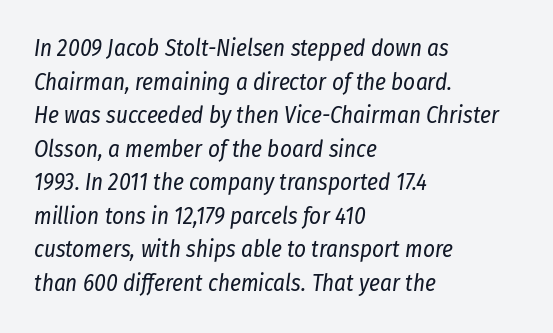
The image shows 23 px text type, italic (leaning right); set left-aligned, normal line spacing (1.46x), normal letter spacing, not underlined.
